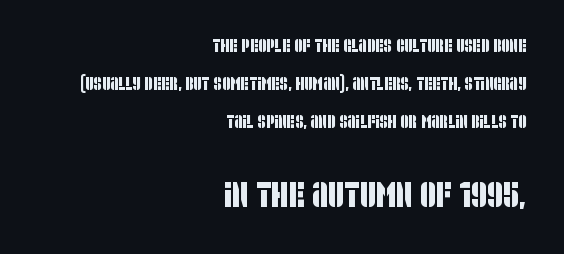
{"serif": "no", "width": "condensed", "stroke_contrast": "low", "x_height": "large", "monospaced": "no", "underline": "no", "align": "right", "line_spacing": "loose", "line_spacing_ratio": 2.11, "letter_spacing": "normal", "letter_spacing_em": 0.0, "larger_block": "second", "size_ratio": 1.94, "glyph_px": 35}
